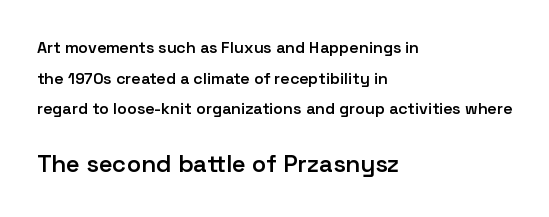
Q: Is the text bold? A: Semi-bold.
Q: Is the text italic (slanted)? A: No, it is upright.
Q: Is the text underlined? A: No.
Q: How is the paragraph aligned? A: Left-aligned.
Q: Is the spacing between letters normal or unusually wide? A: Normal.
Q: Is the spacing between lines tight, normal or loose? A: Loose.
Q: Which block of text is set in a larger size, the first (top) or the second (bottom)? A: The second (bottom) one.
